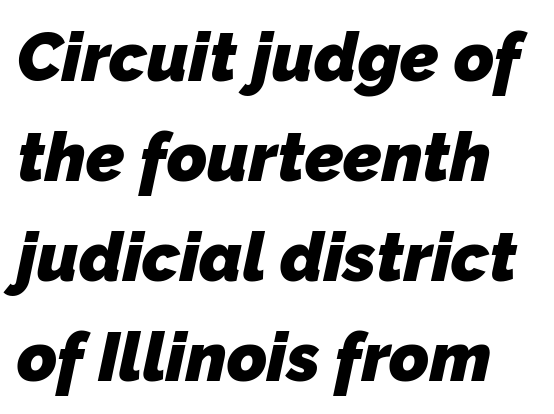
The image shows 68 px heavy sans-serif type; set normal line spacing (1.47x), normal letter spacing, not underlined; low stroke contrast and a medium x-height.
